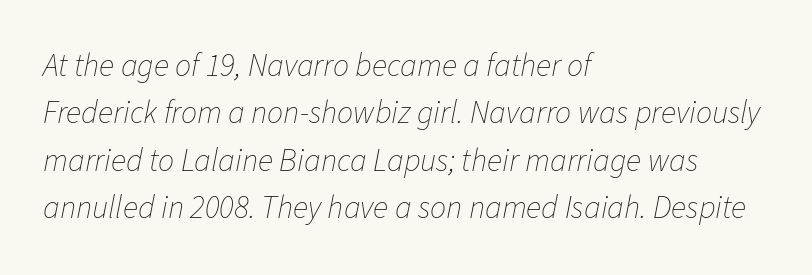
{"italic": "yes", "lean": "right", "slant_degrees": 11, "bold": "no", "weight": "thin", "width": "normal", "stroke_contrast": "low", "x_height": "medium", "monospaced": "no", "underline": "no", "align": "left", "line_spacing": "normal", "line_spacing_ratio": 1.48, "letter_spacing": "normal", "letter_spacing_em": 0.0, "glyph_px": 32}
